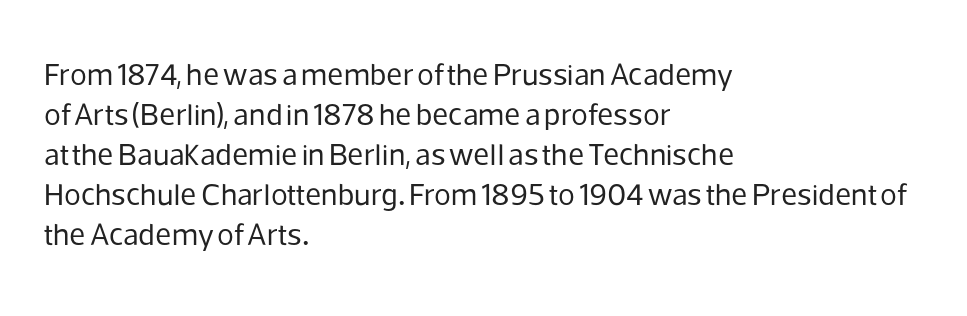
Q: Is the text bold? A: No.
Q: Is the text italic (slanted)? A: No, it is upright.
Q: Is the typeface a serif or a sans-serif typeface? A: Sans-serif.
Q: Is the text underlined? A: No.
Q: How is the paragraph aligned? A: Left-aligned.
Q: Is the spacing between letters normal or unusually wide? A: Normal.
Q: Is the spacing between lines tight, normal or loose? A: Normal.
Q: Width (condensed, normal, or wide)? A: Normal.
Q: Stroke contrast? A: Low.
Q: x-height? A: Medium.
Q: Monospaced? A: No.
